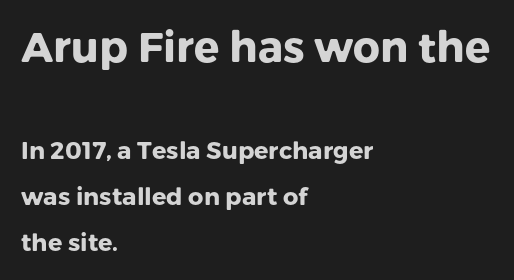
Airy leading. The lines in this sample share a left origin and differ only in where they stop. Between these two stacked blocks, the higher one wins on size. The specimen reads as upright at a glance. Check under the words: just untouched page. These lines keep a tight, regular rhythm from letter to letter.
